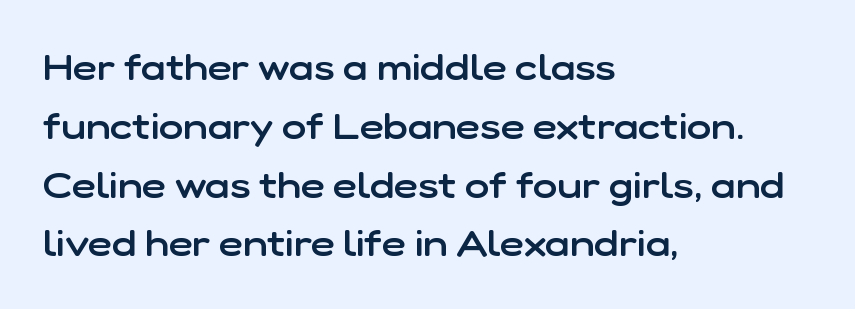
The image shows 37 px semibold sans-serif type, upright; set left-aligned, normal line spacing (1.59x), normal letter spacing, not underlined; low stroke contrast and a medium x-height.
